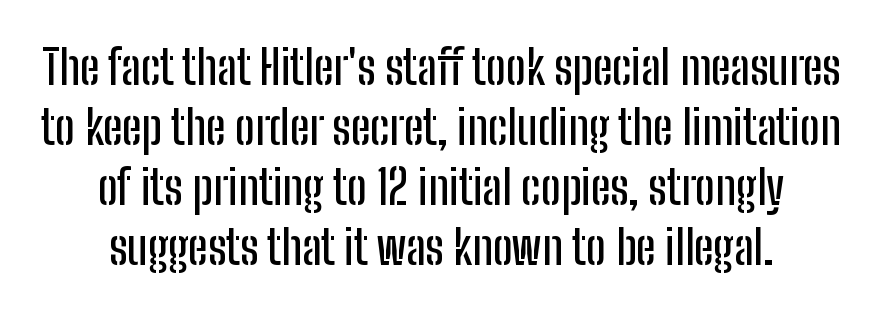
Q: Is the text italic (slanted)? A: No, it is upright.
Q: Is the typeface a serif or a sans-serif typeface? A: Sans-serif.
Q: Is the text underlined? A: No.
Q: Is the spacing between letters normal or unusually wide? A: Normal.
Q: Is the spacing between lines tight, normal or loose? A: Normal.
Q: Width (condensed, normal, or wide)? A: Condensed.
Q: Stroke contrast? A: Low.
Q: x-height? A: Medium.
Q: Monospaced? A: No.
